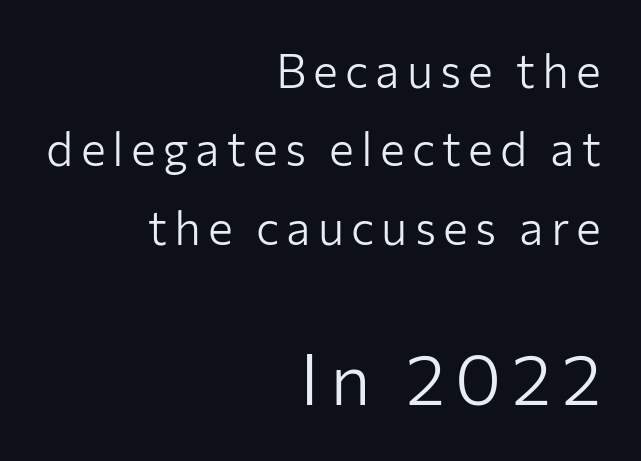
{"serif": "no", "italic": "no", "bold": "no", "weight": "light", "width": "normal", "stroke_contrast": "low", "x_height": "medium", "monospaced": "no", "underline": "no", "align": "right", "line_spacing": "normal", "line_spacing_ratio": 1.67, "larger_block": "second", "size_ratio": 1.51, "glyph_px": 71}
